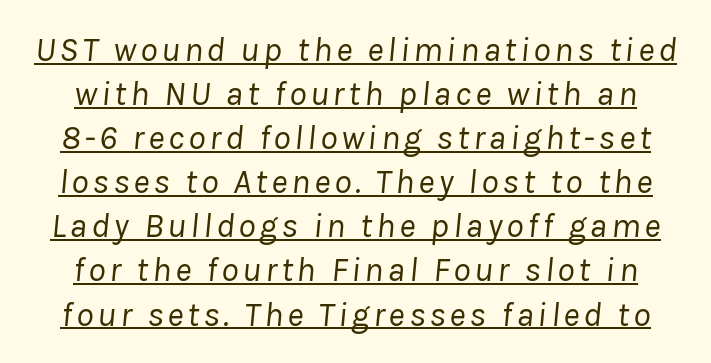
Compared with ordinary roman type, these characters are visibly tilted. The face used here is proportionally spaced, like ordinary book or web type. Beneath each row of characters lies a ruled line. The rows are spaced the way most documents space them. The typesetting does not lean heavy: it is not bold.
